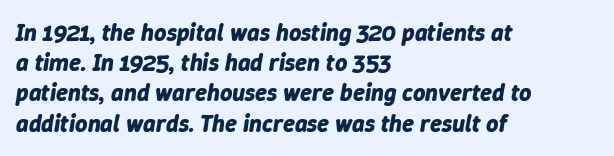
No word sits above an underline. Does the copy run flush right? No — it runs flush left. An italicized treatment has been applied to the whole sample. Inter-character spacing is left at the font's built-in metrics. The rendering uses a bold face; every stroke is thick and dark.
